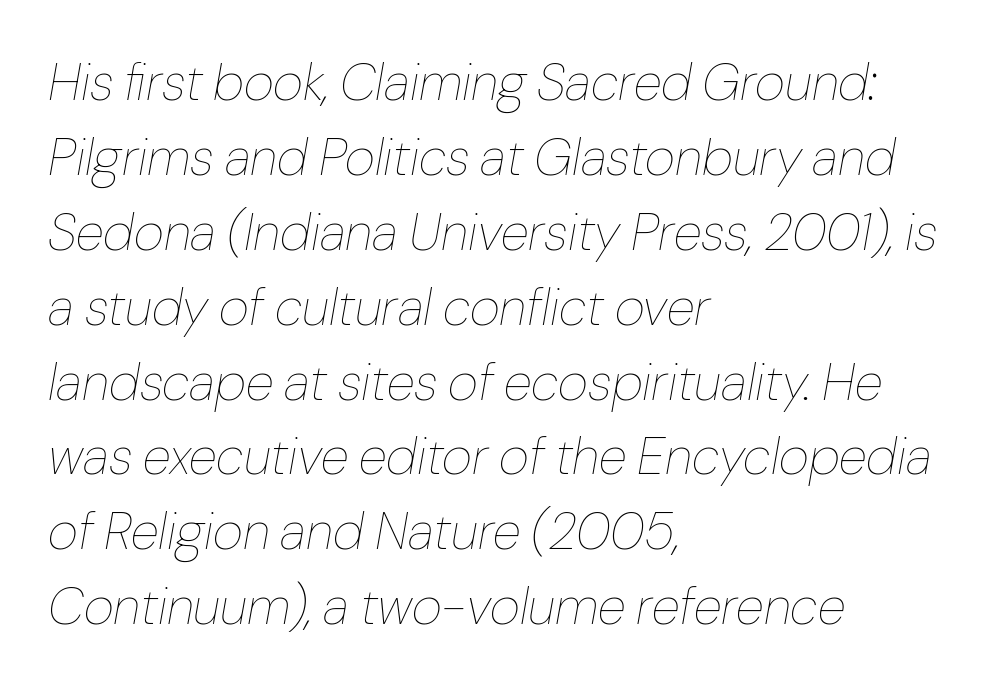
The image shows 52 px thin type, italic (leaning right); set left-aligned, normal line spacing (1.44x), normal letter spacing, not underlined; low stroke contrast and a medium x-height.
